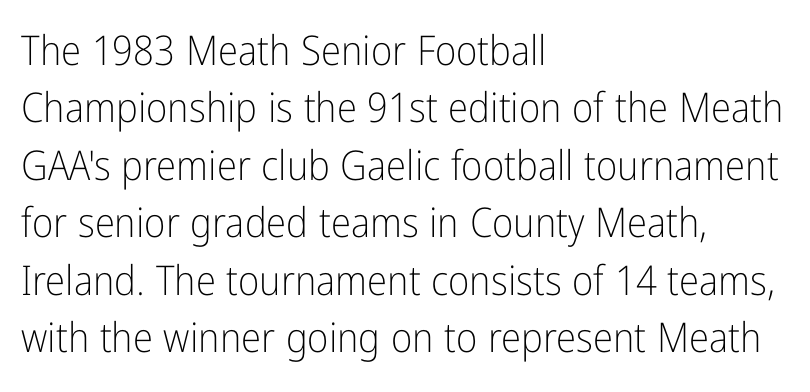
Each new line begins a customary step beneath the previous one. A quiet, ordinary-to-light weight characterises the typeface. The passage shown is typed in a proportional face where columns would drift. Does the lettering tilt? It doesn't — this is upright.
